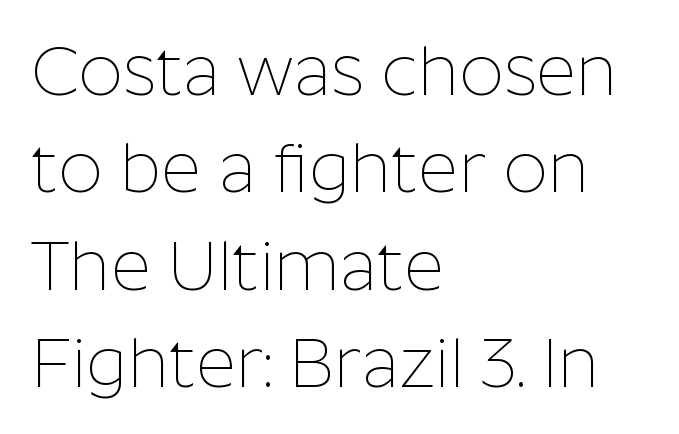
The image shows 69 px thin sans-serif type, upright; set left-aligned, normal line spacing (1.41x), normal letter spacing, not underlined; low stroke contrast and a medium x-height.
